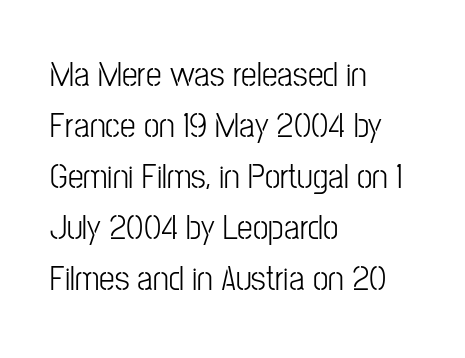
{"serif": "no", "italic": "no", "bold": "no", "weight": "light", "width": "condensed", "stroke_contrast": "low", "x_height": "medium", "monospaced": "no", "underline": "no", "align": "left", "line_spacing": "normal", "line_spacing_ratio": 1.46, "letter_spacing": "normal", "letter_spacing_em": 0.0, "glyph_px": 35}
